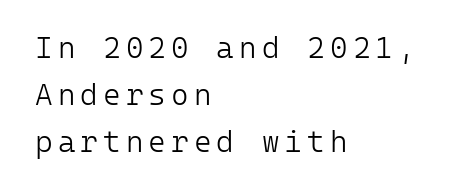
Q: Is the text bold? A: No.
Q: Is the text italic (slanted)? A: No, it is upright.
Q: Is the typeface a serif or a sans-serif typeface? A: Sans-serif.
Q: Is the text underlined? A: No.
Q: How is the paragraph aligned? A: Left-aligned.
Q: Is the spacing between lines tight, normal or loose? A: Normal.
Q: Width (condensed, normal, or wide)? A: Normal.
Q: Stroke contrast? A: Low.
Q: x-height? A: Medium.
Q: Monospaced? A: Yes.
